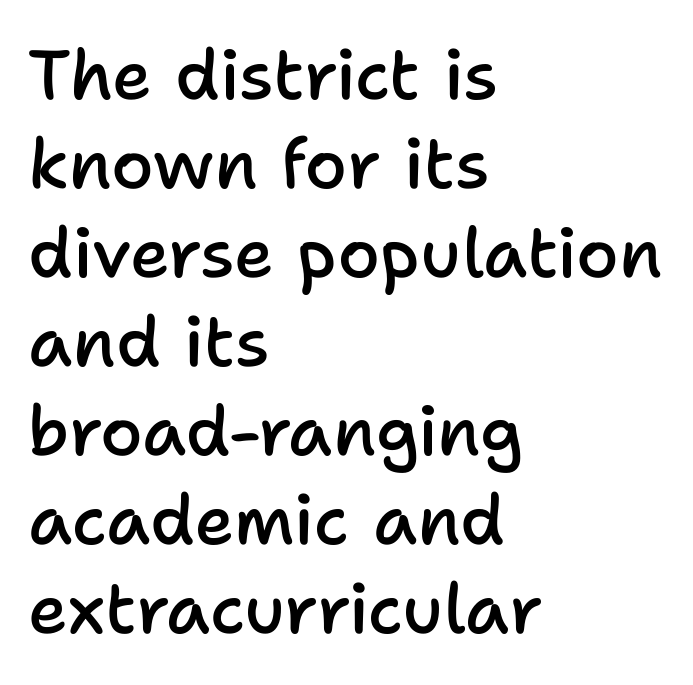
{"serif": "no", "italic": "no", "bold": "semi", "weight": "semibold", "width": "normal", "stroke_contrast": "low", "x_height": "medium", "monospaced": "no", "underline": "no", "align": "left", "line_spacing": "normal", "line_spacing_ratio": 1.29, "letter_spacing": "normal", "letter_spacing_em": 0.0, "glyph_px": 69}
